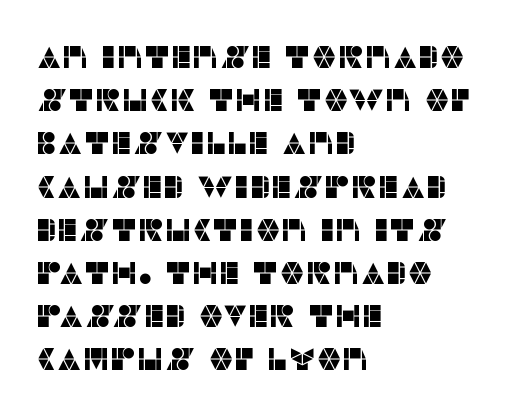
The image shows 32 px sans-serif type, upright; set left-aligned, normal line spacing (1.35x), normal letter spacing, not underlined; low stroke contrast and a large x-height.
